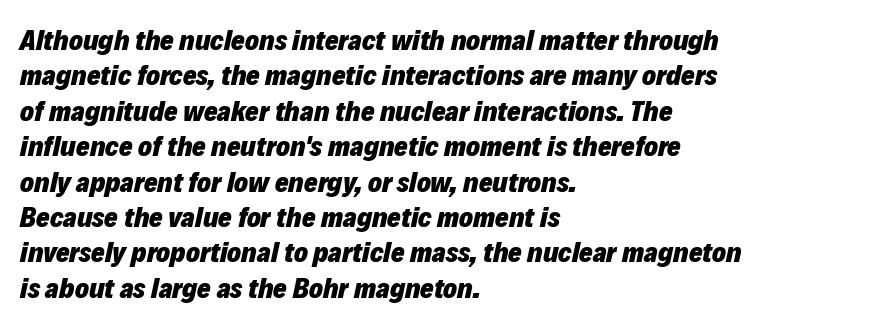
This sample is left-justified, so line endings fall wherever the words run out. This sample has the flowing, uneven cadence of proportional lettering. Summary of weight: heavy, a full bold. The lettering tilts uniformly, giving the passage an italic look. Standard letterfit; no display-style spreading of the glyphs.
